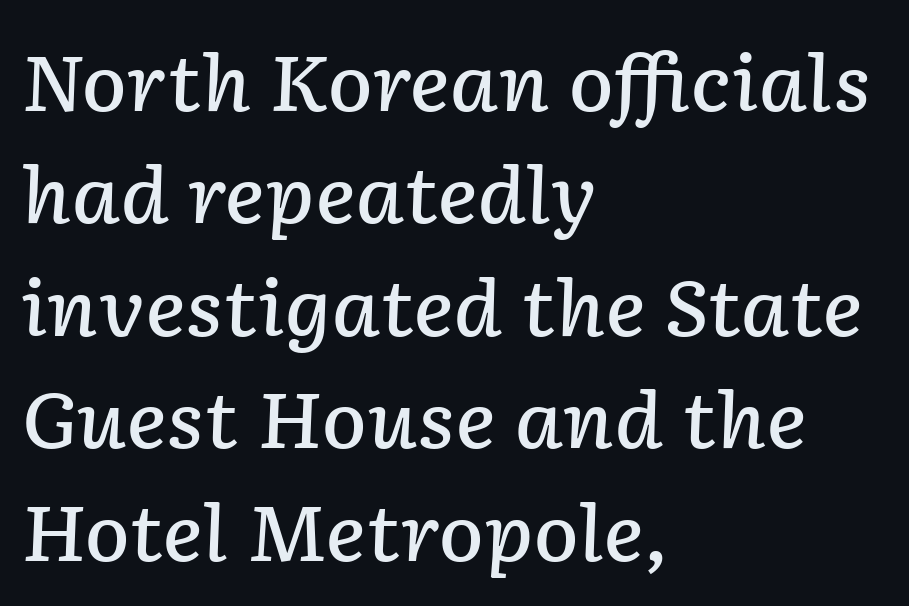
Q: Is the text bold? A: Semi-bold.
Q: Is the text italic (slanted)? A: Yes, it leans right by about 2 degrees.
Q: Is the text underlined? A: No.
Q: How is the paragraph aligned? A: Left-aligned.
Q: Is the spacing between letters normal or unusually wide? A: Normal.
Q: Is the spacing between lines tight, normal or loose? A: Normal.
Q: Width (condensed, normal, or wide)? A: Normal.
Q: Stroke contrast? A: Low.
Q: x-height? A: Medium.
Q: Monospaced? A: No.
